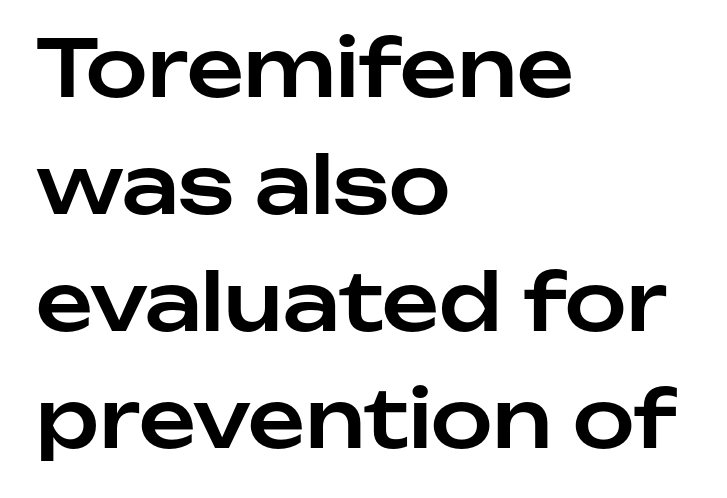
{"serif": "no", "italic": "no", "width": "normal", "stroke_contrast": "low", "x_height": "medium", "monospaced": "no", "underline": "no", "align": "left", "line_spacing": "normal", "line_spacing_ratio": 1.48, "letter_spacing": "normal", "letter_spacing_em": 0.0, "glyph_px": 79}
